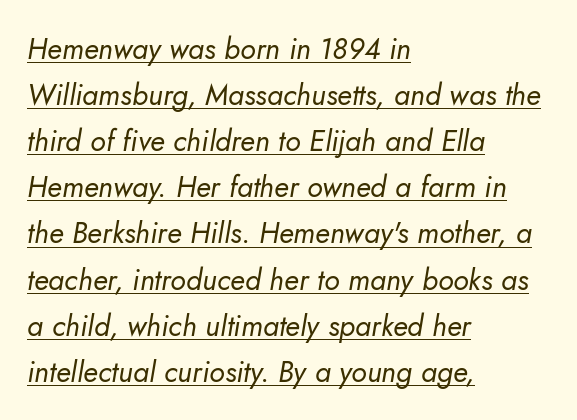
{"italic": "yes", "lean": "right", "slant_degrees": 10, "bold": "no", "weight": "regular", "width": "normal", "stroke_contrast": "low", "x_height": "small", "monospaced": "no", "underline": "yes", "align": "left", "line_spacing": "normal", "line_spacing_ratio": 1.59, "letter_spacing": "normal", "letter_spacing_em": 0.0, "glyph_px": 29}
